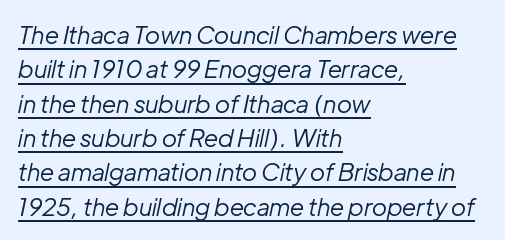
The type is set solid horizontally, with unmodified tracking. The specimen reads as italic at a glance. This block has exactly the height ordinary leading produces. Looks like someone drew a line under every word here.
